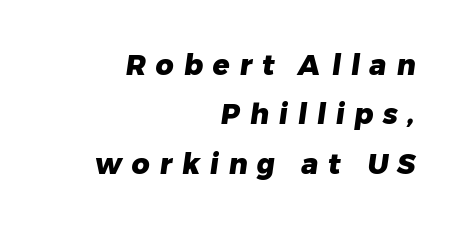
{"serif": "no", "bold": "yes", "weight": "heavy", "width": "normal", "stroke_contrast": "low", "x_height": "medium", "monospaced": "no", "underline": "no", "align": "right", "line_spacing_ratio": 1.76, "letter_spacing": "wide", "letter_spacing_em": 0.35, "glyph_px": 28}
